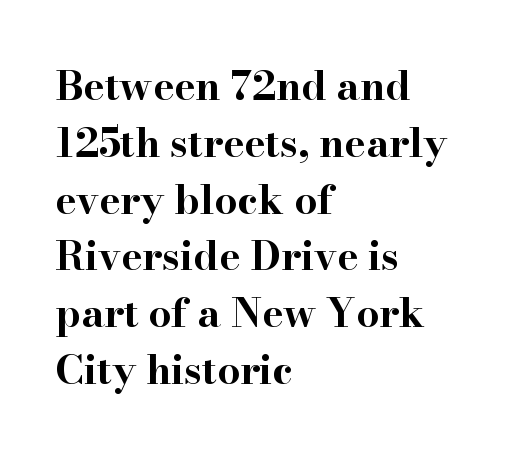
{"serif": "yes", "italic": "no", "bold": "yes", "weight": "bold", "width": "wide", "stroke_contrast": "high", "x_height": "small", "monospaced": "no", "underline": "no", "align": "left", "line_spacing": "normal", "line_spacing_ratio": 1.42, "letter_spacing": "normal", "letter_spacing_em": 0.0, "glyph_px": 40}
